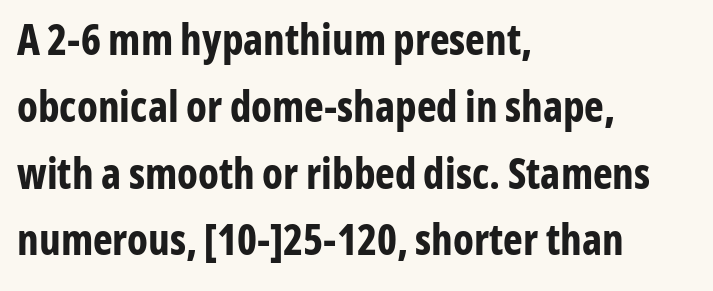
Q: Is the text bold? A: Yes.
Q: Is the text italic (slanted)? A: No, it is upright.
Q: Is the typeface a serif or a sans-serif typeface? A: Sans-serif.
Q: Is the text underlined? A: No.
Q: How is the paragraph aligned? A: Left-aligned.
Q: Is the spacing between letters normal or unusually wide? A: Normal.
Q: Is the spacing between lines tight, normal or loose? A: Normal.
Q: Width (condensed, normal, or wide)? A: Condensed.
Q: Stroke contrast? A: Low.
Q: x-height? A: Medium.
Q: Monospaced? A: No.
